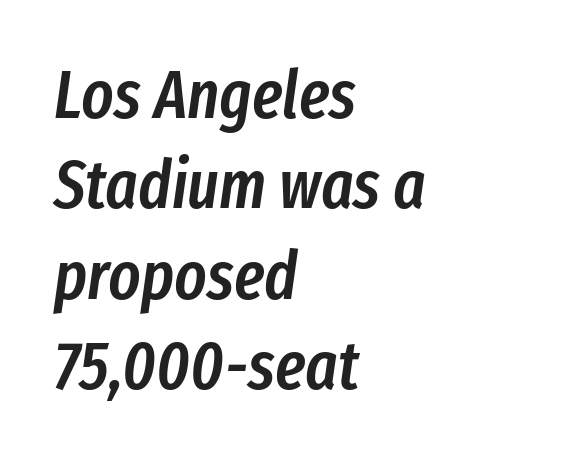
{"italic": "yes", "lean": "right", "slant_degrees": 8, "bold": "semi", "weight": "semibold", "width": "condensed", "stroke_contrast": "low", "x_height": "medium", "monospaced": "no", "underline": "no", "align": "left", "line_spacing": "normal", "line_spacing_ratio": 1.33, "letter_spacing": "normal", "letter_spacing_em": 0.0, "glyph_px": 68}
